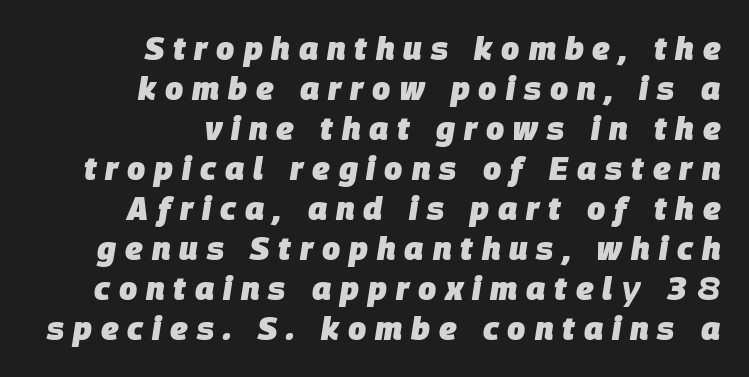
Notice how the passage keeps a crisp vertical edge on the right only. Whoever set this chose a conventional vertical rhythm. You could not count columns in this text — the font is proportionally spaced. Style check: oblique.
